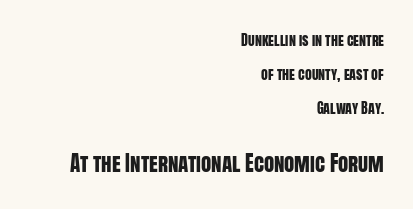
Q: Is the text italic (slanted)? A: No, it is upright.
Q: Is the text underlined? A: No.
Q: How is the paragraph aligned? A: Right-aligned.
Q: Is the spacing between letters normal or unusually wide? A: Normal.
Q: Is the spacing between lines tight, normal or loose? A: Loose.
Q: Which block of text is set in a larger size, the first (top) or the second (bottom)? A: The second (bottom) one.
